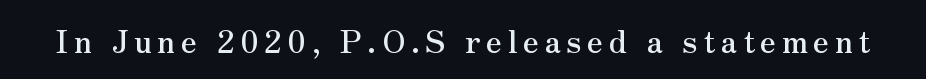
The image shows 31 px serif type, upright; set not underlined; medium stroke contrast and a small x-height.
